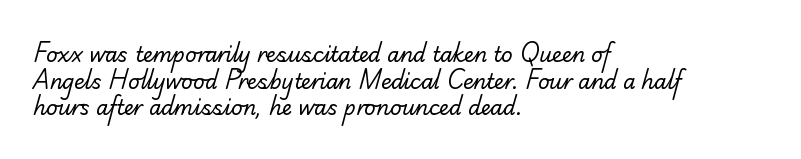
The image shows 20 px text type; set left-aligned, normal line spacing (1.33x), normal letter spacing, not underlined.
